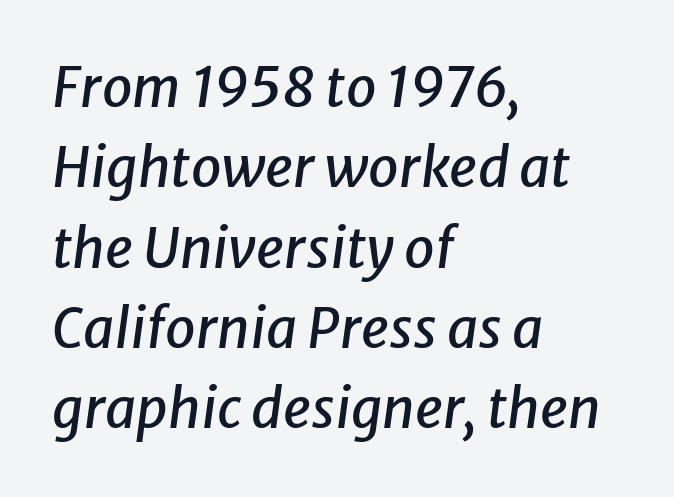
The image shows 55 px text type, italic (leaning right); set left-aligned, normal line spacing (1.46x), normal letter spacing, not underlined; low stroke contrast and a medium x-height.
